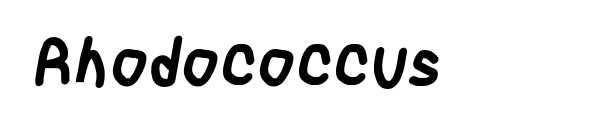
The image shows 66 px semibold, condensed sans-serif type; set normal letter spacing, not underlined; low stroke contrast and a large x-height.
